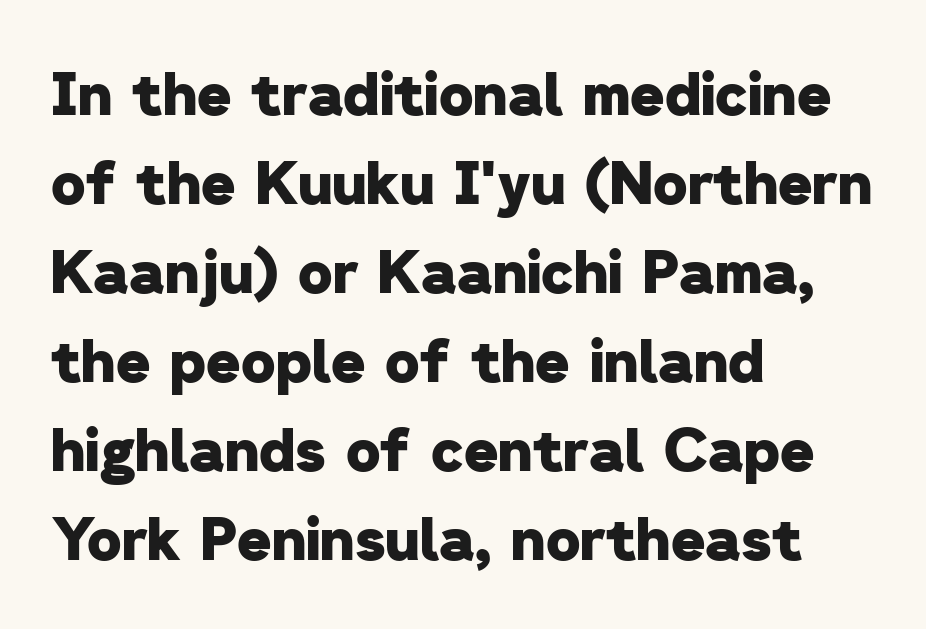
Q: Is the text bold? A: Yes.
Q: Is the typeface a serif or a sans-serif typeface? A: Sans-serif.
Q: Is the text underlined? A: No.
Q: How is the paragraph aligned? A: Left-aligned.
Q: Is the spacing between letters normal or unusually wide? A: Normal.
Q: Is the spacing between lines tight, normal or loose? A: Normal.
Q: Width (condensed, normal, or wide)? A: Normal.
Q: Stroke contrast? A: Low.
Q: x-height? A: Medium.
Q: Monospaced? A: No.
